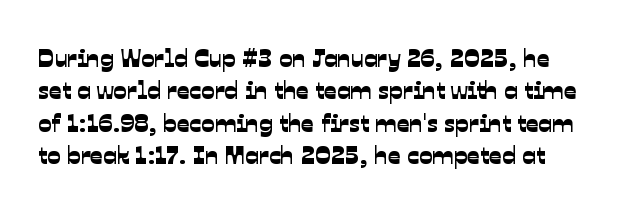
Q: Is the text underlined? A: No.
Q: Is the spacing between letters normal or unusually wide? A: Normal.
Q: Is the spacing between lines tight, normal or loose? A: Normal.
